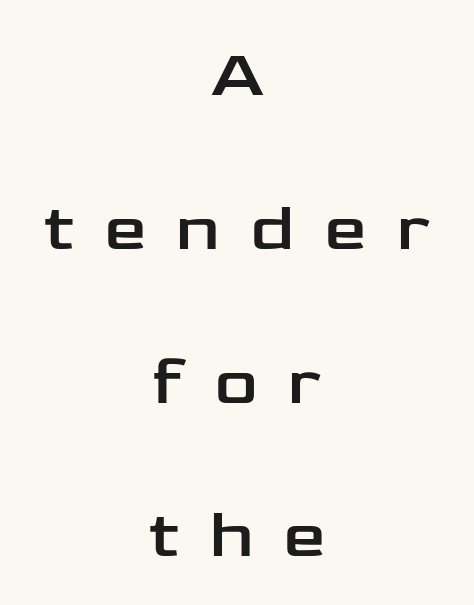
The image shows 66 px wide sans-serif type, upright; set centered, loose line spacing (2.33x), unusually wide letter spacing (+0.47 em), not underlined; low stroke contrast and a medium x-height.
